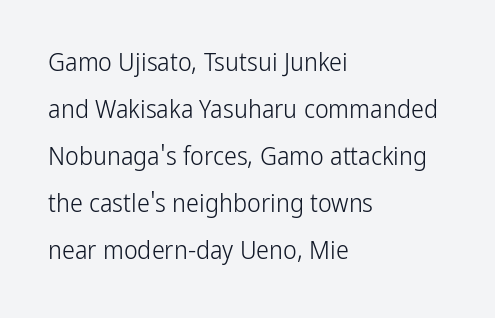
Q: Is the text bold? A: No.
Q: Is the text italic (slanted)? A: No, it is upright.
Q: Is the text underlined? A: No.
Q: How is the paragraph aligned? A: Left-aligned.
Q: Is the spacing between letters normal or unusually wide? A: Normal.
